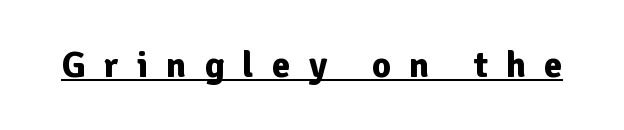
Italic? Not at all — the glyphs are vertical. Character widths vary here, with narrow letters taking less room than wide ones. The font family rendered here belongs to the sans-serif group. As a designer I'd log this as weight 700, bold. This sample uses expanded letter spacing, leaving extra air between glyphs.
